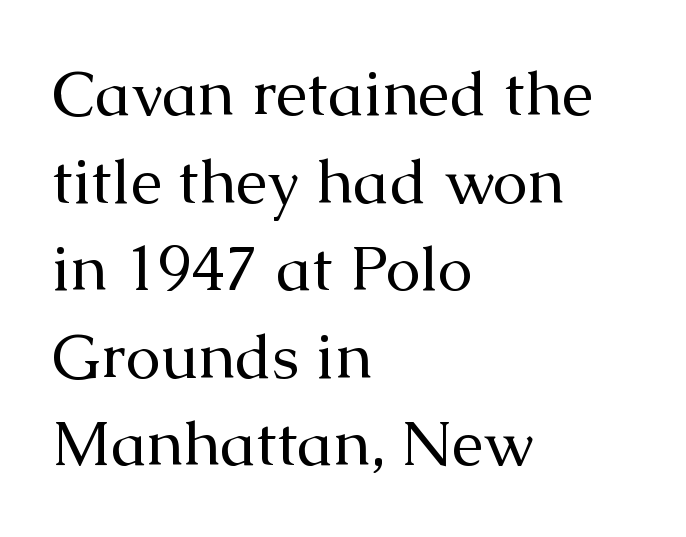
Q: Is the text bold? A: No.
Q: Is the text italic (slanted)? A: No, it is upright.
Q: Is the typeface a serif or a sans-serif typeface? A: Serif.
Q: Is the text underlined? A: No.
Q: How is the paragraph aligned? A: Left-aligned.
Q: Is the spacing between letters normal or unusually wide? A: Normal.
Q: Is the spacing between lines tight, normal or loose? A: Normal.
Q: Width (condensed, normal, or wide)? A: Normal.
Q: Stroke contrast? A: Medium.
Q: x-height? A: Medium.
Q: Monospaced? A: No.
